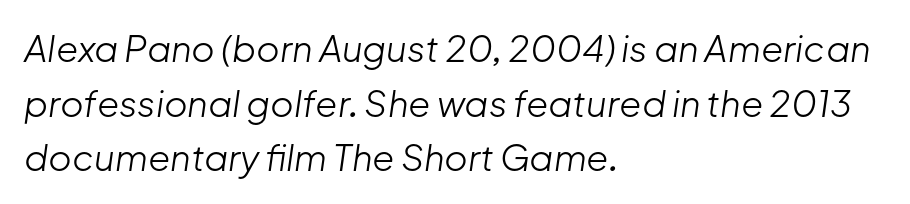
Ink coverage per letter is moderate at most. Looks like regular typesetting: each glyph gets only the width it needs. The rendering anchors every line to the left-hand side. These lines sit exactly where default settings would place them. The whole block is typeset with a tilt. The passage shown has conventional tracking throughout.
